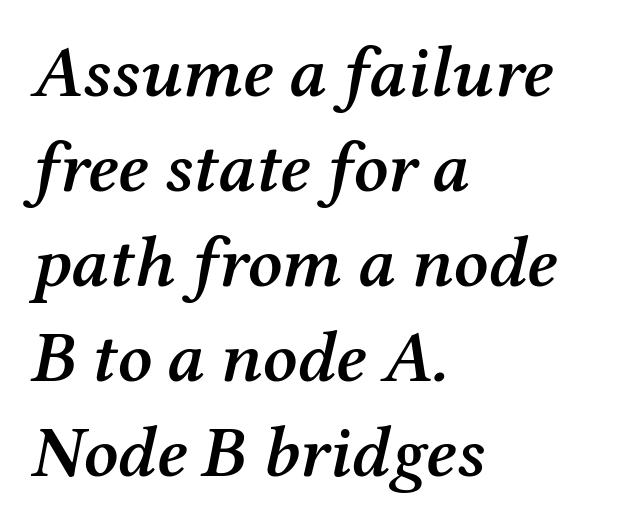
Looks like regular typesetting: each glyph gets only the width it needs. How are the letters spaced? Ordinarily, with no added tracking. Successive baselines arrive at the customary interval. This rendering features lettering with no underline.
